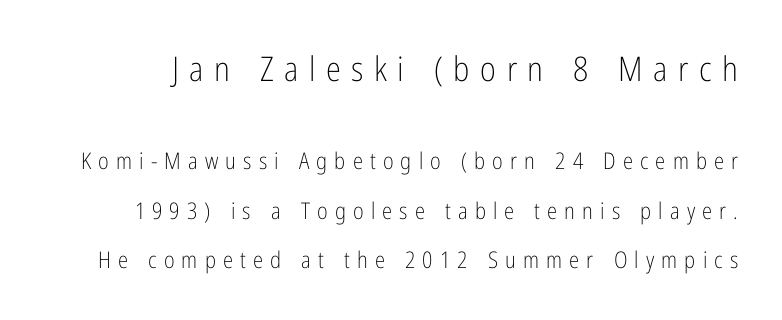
{"serif": "no", "italic": "no", "bold": "no", "weight": "light", "width": "condensed", "stroke_contrast": "low", "x_height": "medium", "monospaced": "no", "underline": "no", "line_spacing": "loose", "line_spacing_ratio": 2.15, "letter_spacing": "wide", "letter_spacing_em": 0.31, "larger_block": "first", "size_ratio": 1.48, "glyph_px": 34}
